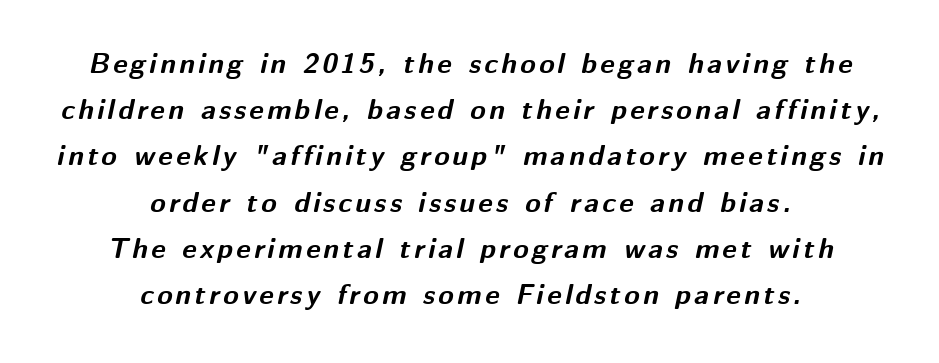
The image shows 28 px bold type, italic (leaning right); set centered, normal line spacing (1.65x), not underlined; medium stroke contrast and a medium x-height.
